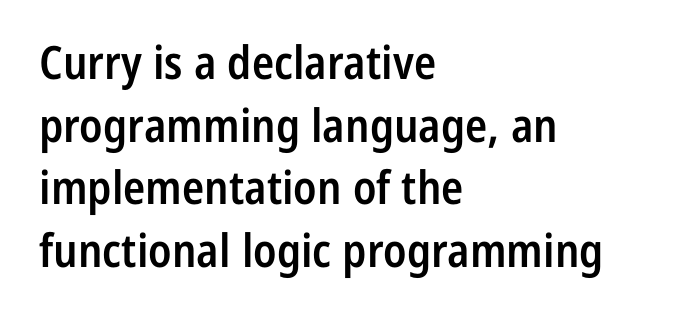
Q: Is the text bold? A: Semi-bold.
Q: Is the text italic (slanted)? A: No, it is upright.
Q: Is the typeface a serif or a sans-serif typeface? A: Sans-serif.
Q: Is the text underlined? A: No.
Q: How is the paragraph aligned? A: Left-aligned.
Q: Is the spacing between letters normal or unusually wide? A: Normal.
Q: Is the spacing between lines tight, normal or loose? A: Normal.
Q: Width (condensed, normal, or wide)? A: Condensed.
Q: Stroke contrast? A: Low.
Q: x-height? A: Medium.
Q: Monospaced? A: No.
